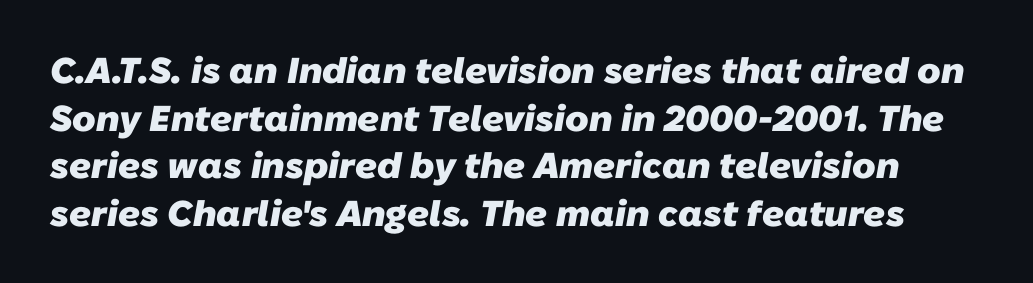
The image shows 36 px heavy sans-serif type; set normal line spacing (1.32x), normal letter spacing, not underlined; low stroke contrast and a medium x-height.
